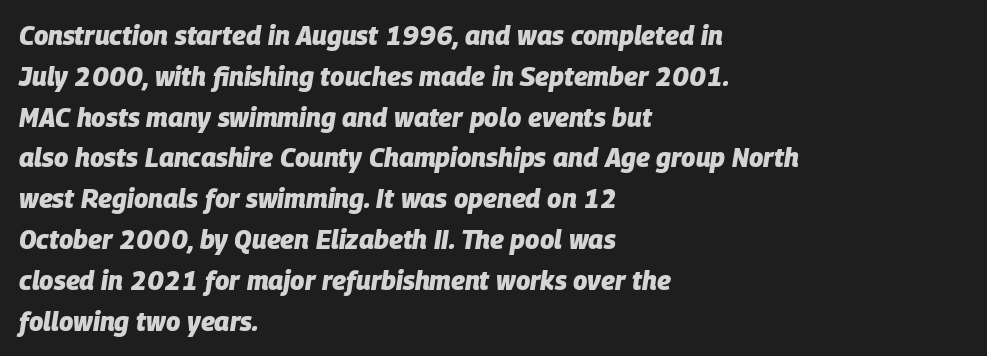
Typeset ragged right — the left edge is the straight one. The block of text has a typical density, with ordinary space between rows. The rendering keeps characters at their native spacing. Tall strokes in this sample are angled rather than plumb. This is heavy type, rendered in bold. Unmarked baselines from the first word to the last.
